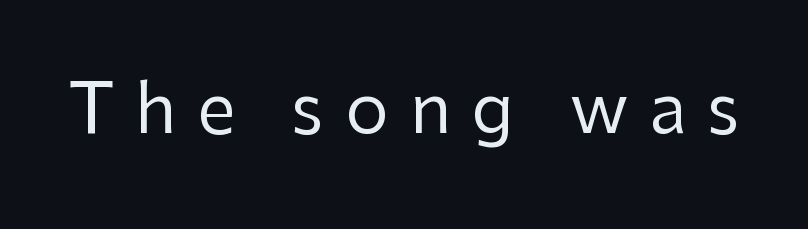
Q: Is the text bold? A: No.
Q: Is the text italic (slanted)? A: No, it is upright.
Q: Is the typeface a serif or a sans-serif typeface? A: Sans-serif.
Q: Is the text underlined? A: No.
Q: Is the spacing between letters normal or unusually wide? A: Unusually wide.
Q: Width (condensed, normal, or wide)? A: Normal.
Q: Stroke contrast? A: Low.
Q: x-height? A: Medium.
Q: Monospaced? A: No.
